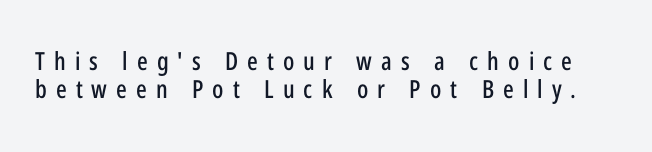
Q: Is the text italic (slanted)? A: No, it is upright.
Q: Is the text underlined? A: No.
Q: Is the spacing between letters normal or unusually wide? A: Unusually wide.
Q: Is the spacing between lines tight, normal or loose? A: Tight.
